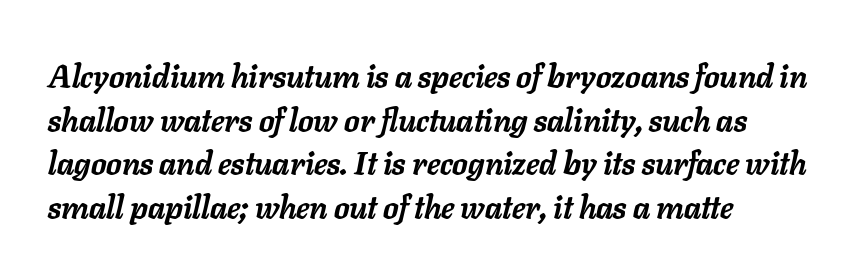
Q: Is the text bold? A: Yes.
Q: Is the text italic (slanted)? A: Yes, it leans right by about 11 degrees.
Q: Is the text underlined? A: No.
Q: How is the paragraph aligned? A: Left-aligned.
Q: Is the spacing between letters normal or unusually wide? A: Normal.
Q: Is the spacing between lines tight, normal or loose? A: Normal.
Q: Width (condensed, normal, or wide)? A: Normal.
Q: Stroke contrast? A: Low.
Q: x-height? A: Medium.
Q: Monospaced? A: No.
